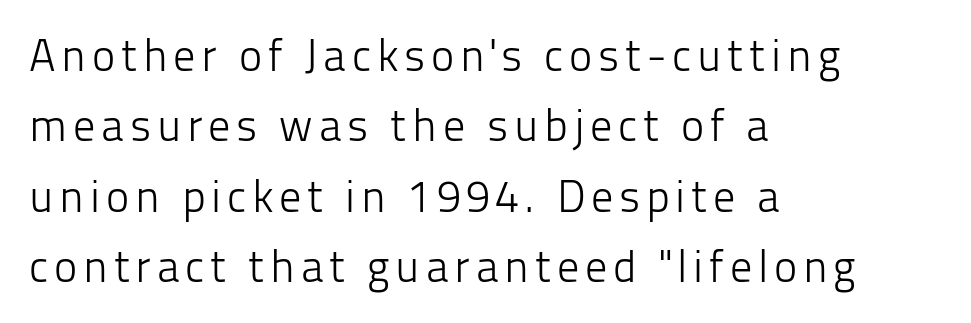
Type without underlining. These glyphs show unthickened strokes, regular width or finer. No italicization has been applied; the sample stays upright. Note the varied advance widths — an 'i' is clearly narrower than an 'm'. The glyphs in this specimen are sans serif. Reading down the block, your eye returns to a fixed left position each line.
